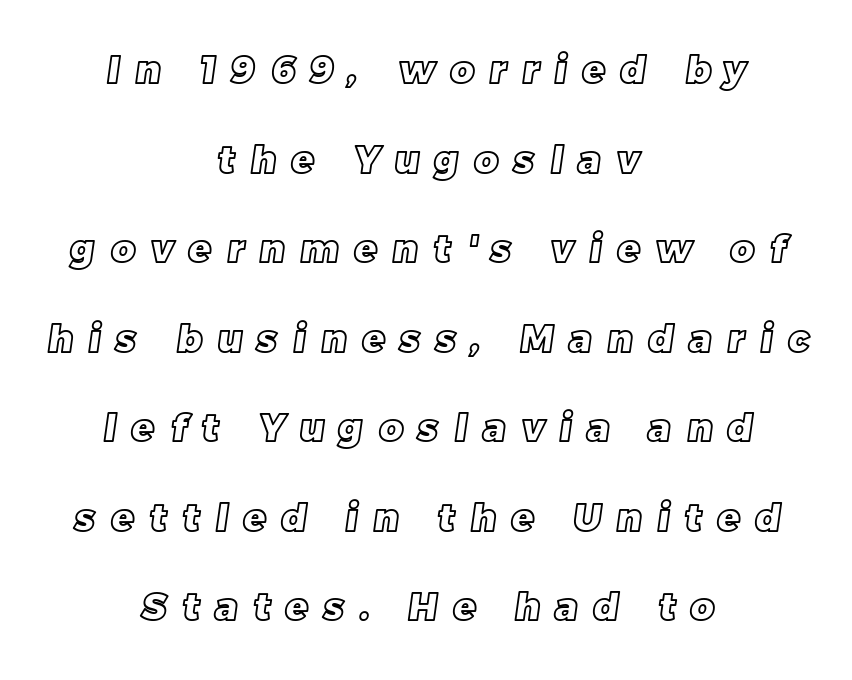
{"width": "normal", "x_height": "large", "monospaced": "no", "underline": "no", "align": "center", "line_spacing": "loose", "line_spacing_ratio": 2.42, "letter_spacing": "wide", "letter_spacing_em": 0.42, "glyph_px": 37}
